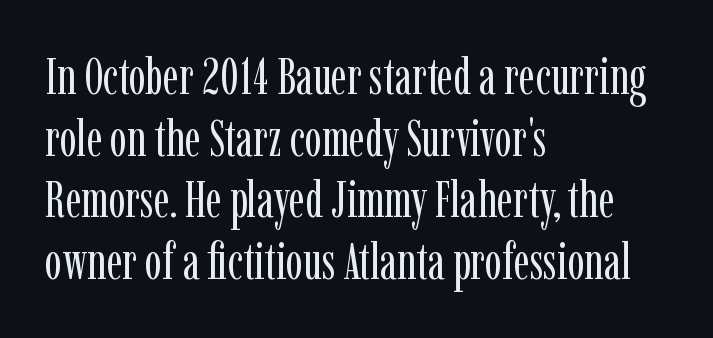
Q: Is the text bold? A: No.
Q: Is the text italic (slanted)? A: No, it is upright.
Q: Is the typeface a serif or a sans-serif typeface? A: Serif.
Q: Is the text underlined? A: No.
Q: How is the paragraph aligned? A: Left-aligned.
Q: Is the spacing between letters normal or unusually wide? A: Normal.
Q: Width (condensed, normal, or wide)? A: Condensed.
Q: Stroke contrast? A: Low.
Q: x-height? A: Medium.
Q: Monospaced? A: No.
